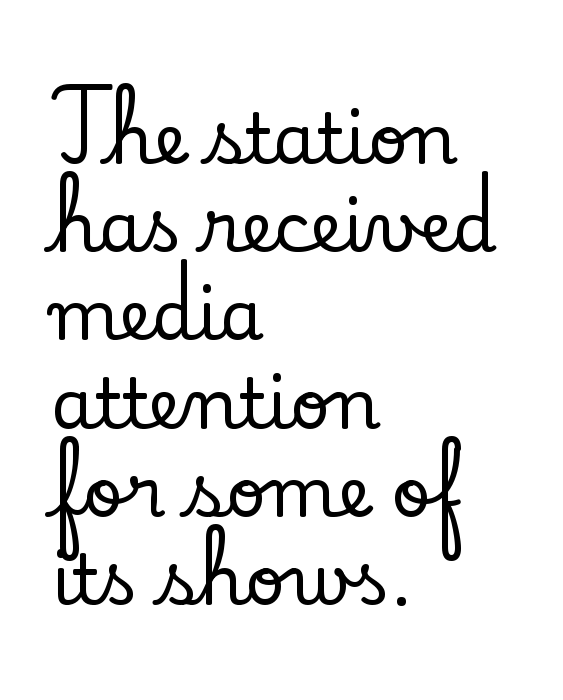
Is this a sans? No — the strokes have serifs. In terms of leading, this rendering sits right in the middle. Do the letters lean? They stand straight. Every row of glyphs begins at an identical x-position on the left. The face used here is rendered with its standard letterfit. This sample has the flowing, uneven cadence of proportional lettering.
